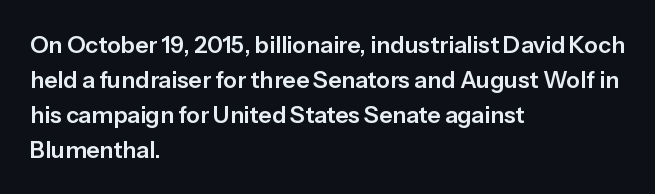
The image shows 23 px text type, upright; set left-aligned, normal line spacing (1.52x), normal letter spacing, not underlined.
